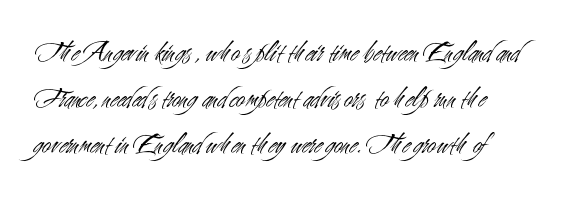
Q: Is the text bold? A: No.
Q: Is the text italic (slanted)? A: Yes.
Q: Is the typeface a serif or a sans-serif typeface? A: Sans-serif.
Q: Is the text underlined? A: No.
Q: How is the paragraph aligned? A: Left-aligned.
Q: Is the spacing between letters normal or unusually wide? A: Normal.
Q: Is the spacing between lines tight, normal or loose? A: Normal.
Q: Width (condensed, normal, or wide)? A: Condensed.
Q: Stroke contrast? A: Medium.
Q: x-height? A: Small.
Q: Monospaced? A: No.
